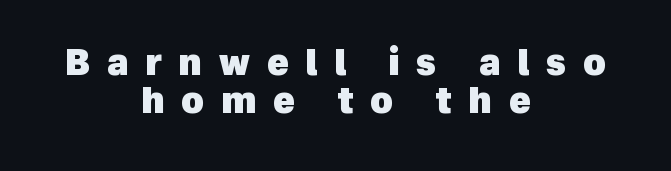
Q: Is the text bold? A: Yes.
Q: Is the typeface a serif or a sans-serif typeface? A: Sans-serif.
Q: Is the text underlined? A: No.
Q: How is the paragraph aligned? A: Centered.
Q: Is the spacing between letters normal or unusually wide? A: Unusually wide.
Q: Is the spacing between lines tight, normal or loose? A: Tight.
Q: Width (condensed, normal, or wide)? A: Normal.
Q: x-height? A: Medium.
Q: Monospaced? A: No.
